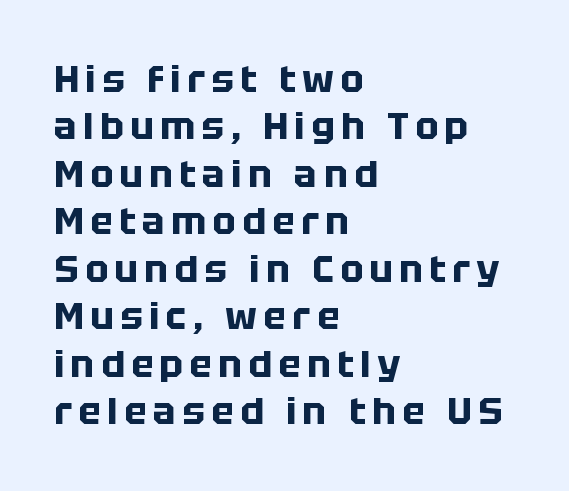
Q: Is the text bold? A: Yes.
Q: Is the text italic (slanted)? A: No, it is upright.
Q: Is the typeface a serif or a sans-serif typeface? A: Sans-serif.
Q: Is the text underlined? A: No.
Q: How is the paragraph aligned? A: Left-aligned.
Q: Is the spacing between lines tight, normal or loose? A: Normal.
Q: Width (condensed, normal, or wide)? A: Normal.
Q: Stroke contrast? A: Low.
Q: x-height? A: Large.
Q: Monospaced? A: No.
